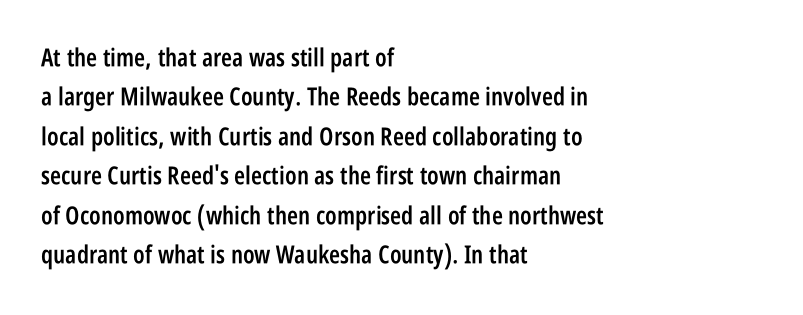
Underlining? Definitely not there. This sample uses plain, unmodified letter spacing. Is there any slant? The stems are plumb. A classic flush-left, rag-right setting is used for this passage.
